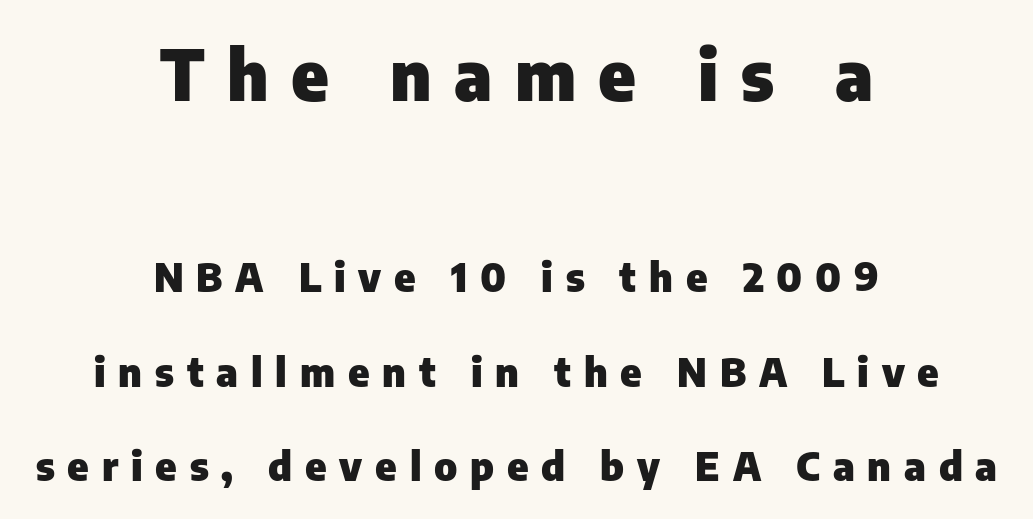
These two chunks differ in scale, with the top chunk taking the larger measure. Each letter keeps its own natural width here, so spacing adapts to shape. Caption: bold face, heavy strokes. Type style note: lacks serifs. Style check: upright. The area under the type is left untouched.
